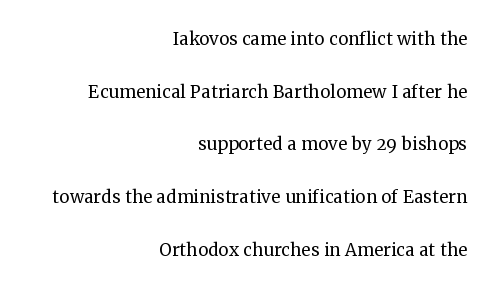
The image shows 23 px text type, upright; set right-aligned, loose line spacing (2.29x), normal letter spacing, not underlined.
